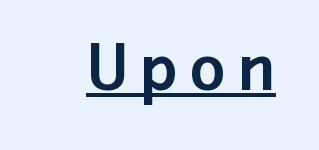
The image shows 61 px bold sans-serif type, upright; set underlined; low stroke contrast and a medium x-height.
